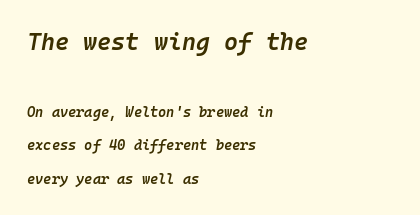
{"italic": "yes", "lean": "right", "slant_degrees": 10, "bold": "semi", "underline": "no", "align": "left", "line_spacing": "loose", "line_spacing_ratio": 2.4, "letter_spacing": "normal", "letter_spacing_em": 0.0, "larger_block": "first", "size_ratio": 1.71, "glyph_px": 24}
